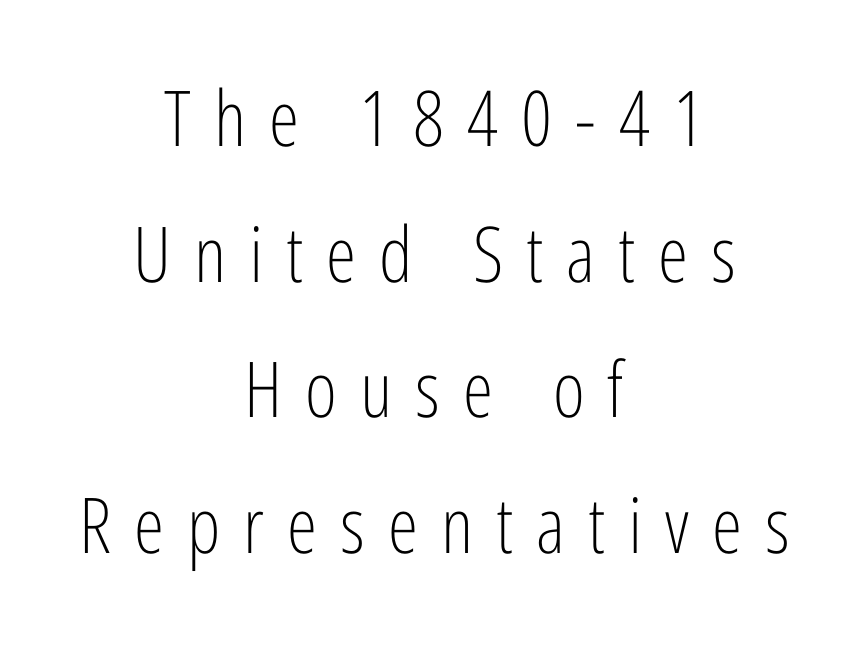
The image shows 77 px light, condensed sans-serif type, upright; set centered, line spacing 1.76x, unusually wide letter spacing (+0.3 em), not underlined; low stroke contrast and a medium x-height.
